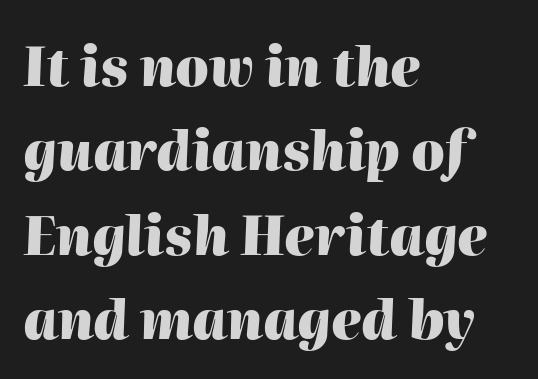
Q: Is the text bold? A: Yes.
Q: Is the text italic (slanted)? A: Yes, it leans right by about 2 degrees.
Q: Is the text underlined? A: No.
Q: How is the paragraph aligned? A: Left-aligned.
Q: Is the spacing between letters normal or unusually wide? A: Normal.
Q: Is the spacing between lines tight, normal or loose? A: Normal.
Q: Width (condensed, normal, or wide)? A: Normal.
Q: Stroke contrast? A: High.
Q: x-height? A: Medium.
Q: Monospaced? A: No.
